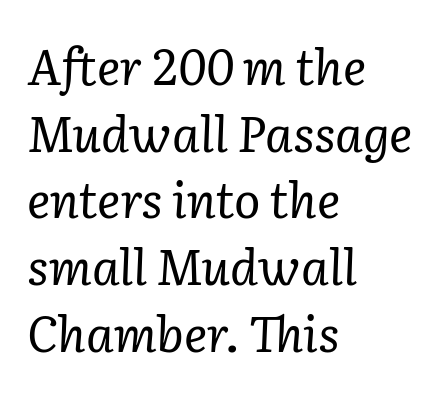
This block has exactly the height ordinary leading produces. The lines are quadded left. On a weight scale, this lands at 450 or below. The lettering tilts uniformly, giving the passage an italic look. Stroke terminals: seriffed.
